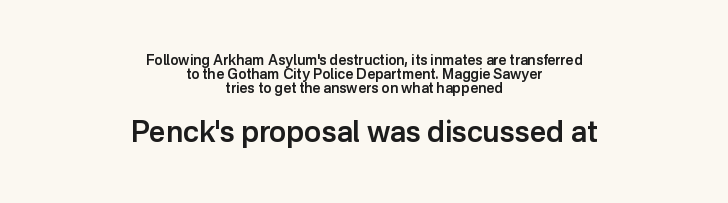
{"serif": "no", "italic": "no", "bold": "semi", "weight": "semibold", "width": "normal", "stroke_contrast": "low", "x_height": "medium", "monospaced": "no", "underline": "no", "align": "center", "line_spacing": "tight", "line_spacing_ratio": 0.99, "letter_spacing": "normal", "letter_spacing_em": 0.0, "larger_block": "second", "size_ratio": 2.07, "glyph_px": 29}
